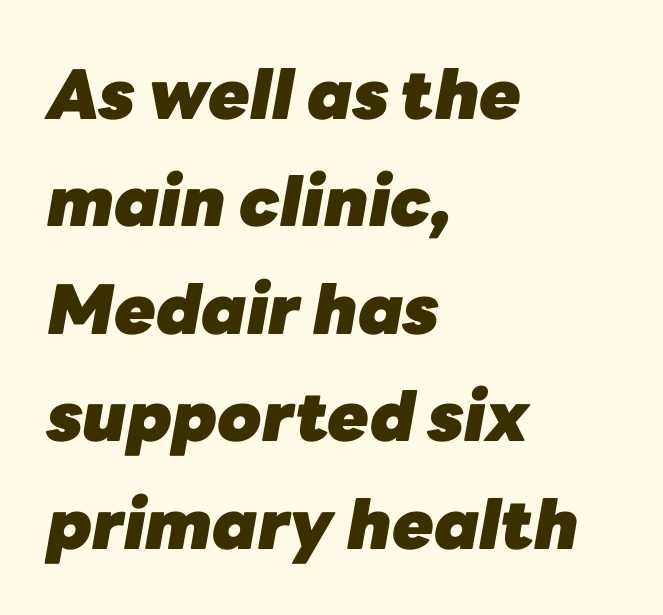
The image shows 68 px heavy type, italic (leaning right); set left-aligned, normal line spacing (1.58x), normal letter spacing, not underlined; low stroke contrast and a medium x-height.
